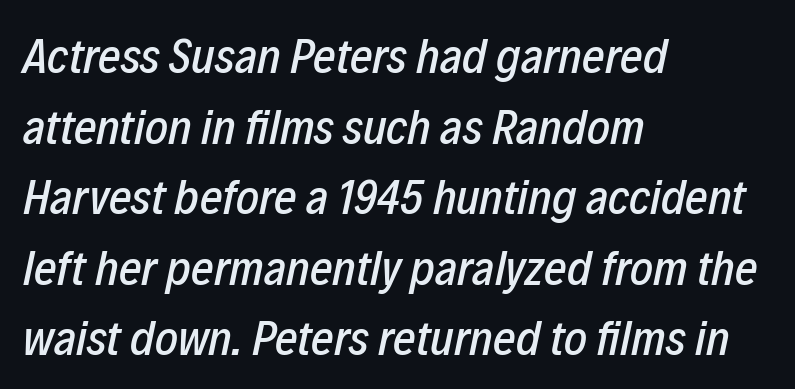
How would I describe the line gaps? Plain and ordinary. Only glyphs here, with clear space below each row. Reading down the block, your eye returns to a fixed left position each line. Notice how the stems are inclined rather than vertical — that's the hallmark of italics. These lines are rendered in a variable-pitch font. Each word holds together tightly as a unit, with standard inter-letter gaps.
